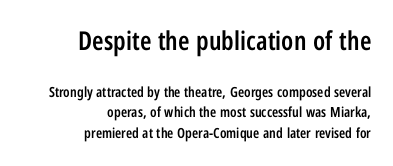
Q: Is the text bold? A: Semi-bold.
Q: Is the text italic (slanted)? A: No, it is upright.
Q: Is the text underlined? A: No.
Q: How is the paragraph aligned? A: Right-aligned.
Q: Is the spacing between letters normal or unusually wide? A: Normal.
Q: Is the spacing between lines tight, normal or loose? A: Normal.
Q: Which block of text is set in a larger size, the first (top) or the second (bottom)? A: The first (top) one.
